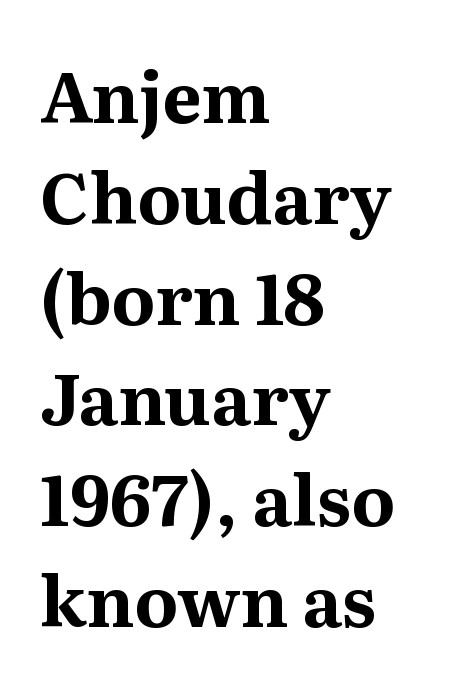
{"serif": "yes", "italic": "no", "bold": "yes", "weight": "bold", "width": "normal", "stroke_contrast": "medium", "x_height": "medium", "monospaced": "no", "underline": "no", "align": "left", "line_spacing": "normal", "line_spacing_ratio": 1.44, "letter_spacing": "normal", "letter_spacing_em": 0.0, "glyph_px": 70}
